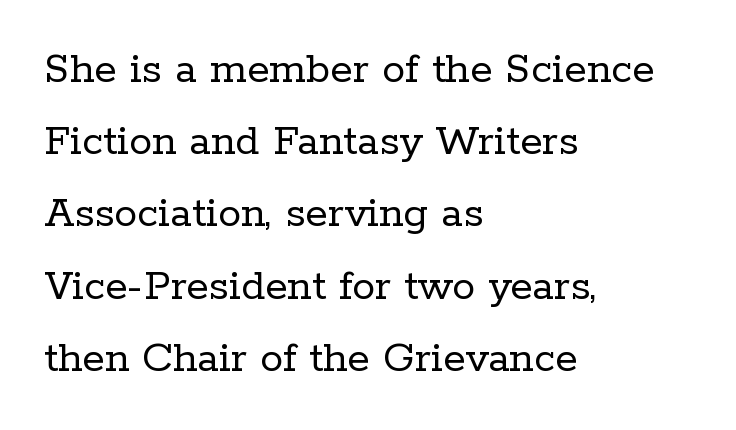
{"serif": "yes", "italic": "no", "bold": "no", "weight": "regular", "width": "normal", "stroke_contrast": "low", "x_height": "medium", "monospaced": "no", "underline": "no", "align": "left", "line_spacing": "normal", "line_spacing_ratio": 1.57, "letter_spacing": "normal", "letter_spacing_em": 0.0, "glyph_px": 46}
